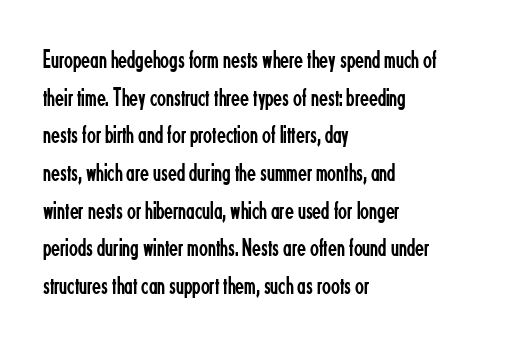
Q: Is the text bold? A: No.
Q: Is the text italic (slanted)? A: No, it is upright.
Q: Is the text underlined? A: No.
Q: How is the paragraph aligned? A: Left-aligned.
Q: Is the spacing between letters normal or unusually wide? A: Normal.
Q: Is the spacing between lines tight, normal or loose? A: Normal.
